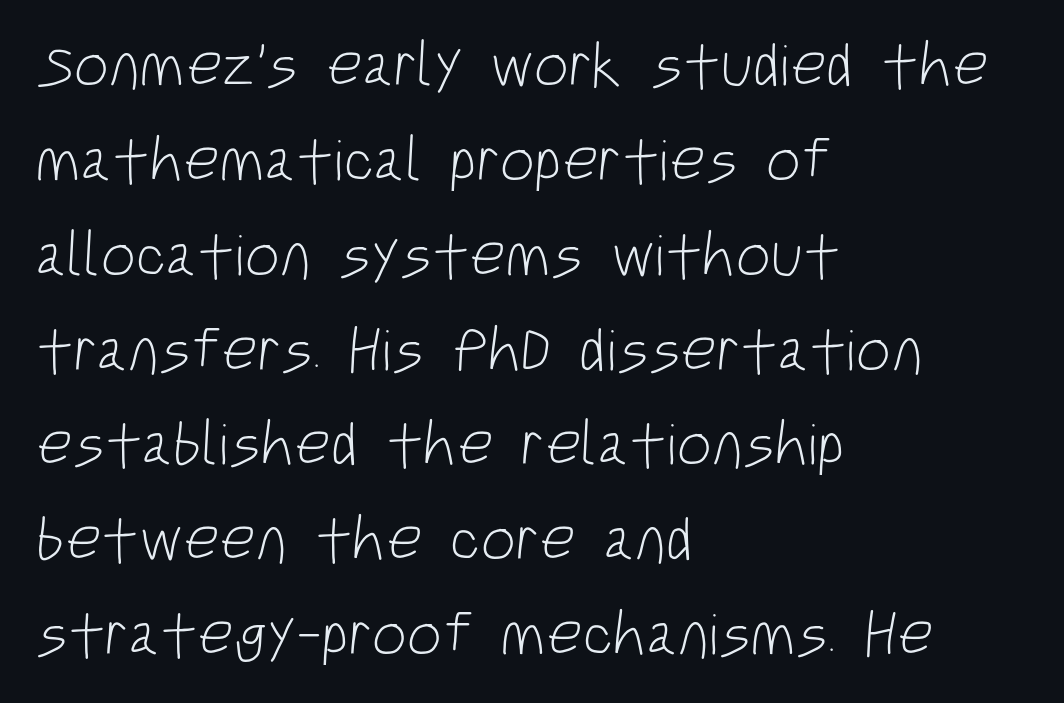
{"serif": "no", "bold": "no", "weight": "light", "width": "condensed", "stroke_contrast": "low", "x_height": "large", "monospaced": "no", "underline": "no", "align": "left", "line_spacing": "normal", "line_spacing_ratio": 1.53, "letter_spacing": "normal", "letter_spacing_em": 0.0, "glyph_px": 62}
